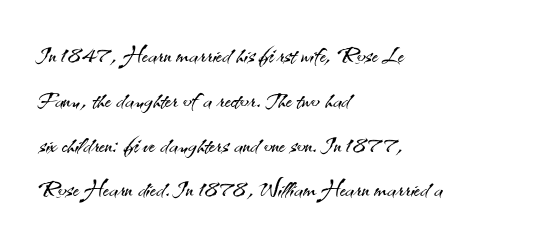
The gaps between neighbouring characters are ordinary and unremarkable. The vertical gap from one line to the next is medium. The rendering uses natural spacing where letterforms have individual widths. Visually the block forms a straight wall on the left and a jagged coastline on the right.
